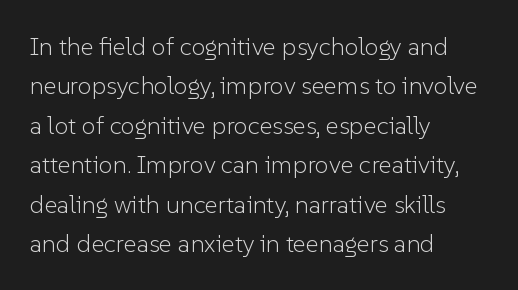
The image shows 25 px text type, upright; set left-aligned, normal line spacing (1.58x), normal letter spacing, not underlined.
